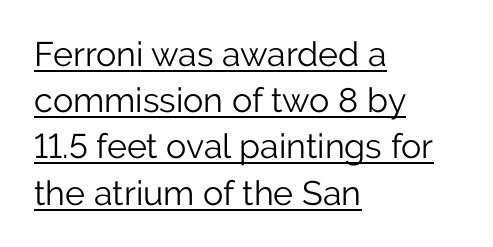
Q: Is the text bold? A: No.
Q: Is the text italic (slanted)? A: No, it is upright.
Q: Is the typeface a serif or a sans-serif typeface? A: Sans-serif.
Q: Is the text underlined? A: Yes.
Q: How is the paragraph aligned? A: Left-aligned.
Q: Is the spacing between letters normal or unusually wide? A: Normal.
Q: Is the spacing between lines tight, normal or loose? A: Normal.
Q: Width (condensed, normal, or wide)? A: Normal.
Q: Stroke contrast? A: Low.
Q: x-height? A: Medium.
Q: Monospaced? A: No.
